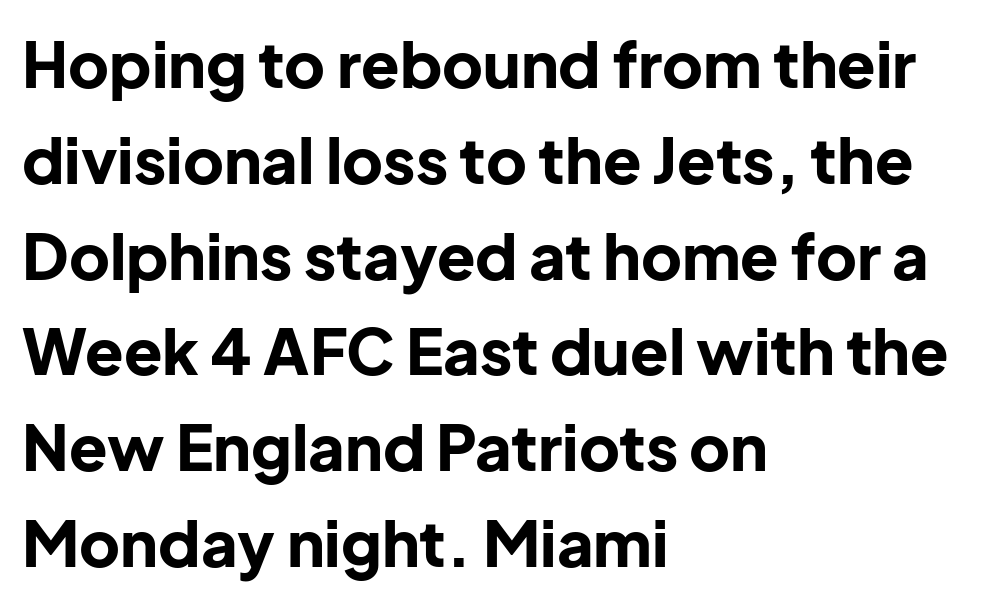
Q: Is the text bold? A: Yes.
Q: Is the text italic (slanted)? A: No, it is upright.
Q: Is the typeface a serif or a sans-serif typeface? A: Sans-serif.
Q: Is the text underlined? A: No.
Q: How is the paragraph aligned? A: Left-aligned.
Q: Is the spacing between letters normal or unusually wide? A: Normal.
Q: Is the spacing between lines tight, normal or loose? A: Normal.
Q: Width (condensed, normal, or wide)? A: Normal.
Q: Stroke contrast? A: Low.
Q: x-height? A: Medium.
Q: Monospaced? A: No.
